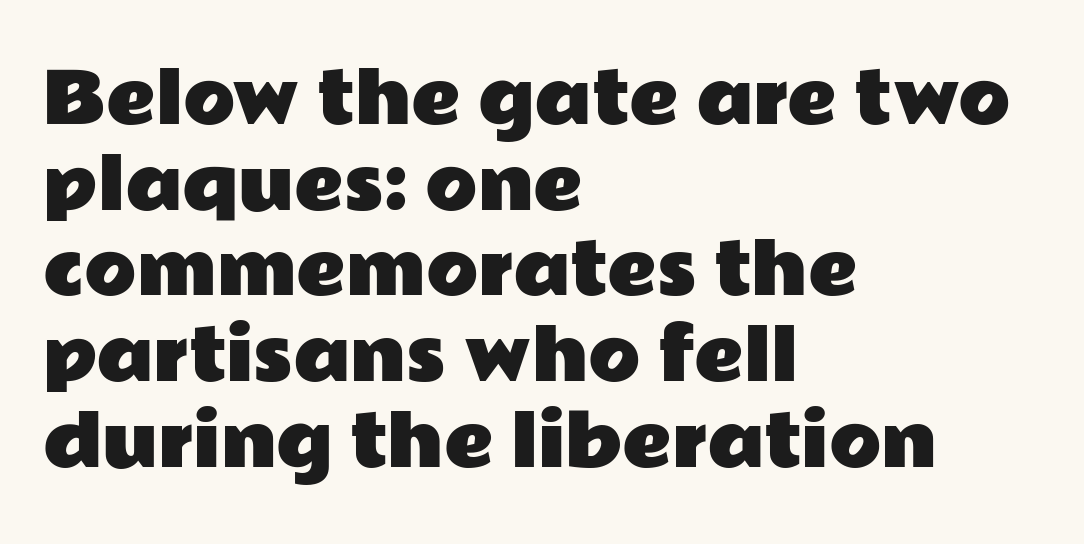
Where is the straight margin? On the left. Normally led — the rows are evenly, conventionally spaced. A bare baseline throughout the passage. A typesetter would call this proportional, since set widths differ per character. Style check: upright.
